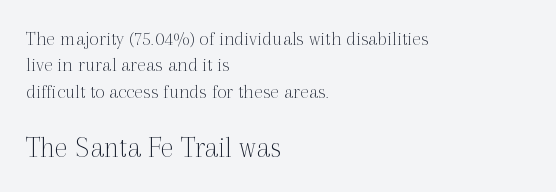
The image shows 31 px thin serif type, upright; set left-aligned, normal line spacing (1.26x), normal letter spacing, not underlined; the second (bottom) block is 1.48x larger; a medium x-height.
